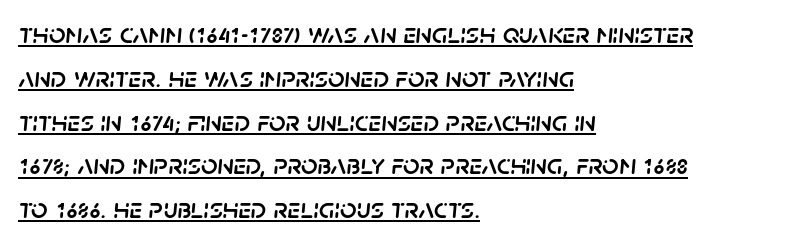
{"italic": "yes", "lean": "right", "slant_degrees": 5, "width": "normal", "stroke_contrast": "low", "x_height": "large", "monospaced": "no", "underline": "yes", "align": "left", "line_spacing": "normal", "line_spacing_ratio": 1.51, "letter_spacing": "normal", "letter_spacing_em": 0.0, "glyph_px": 29}
